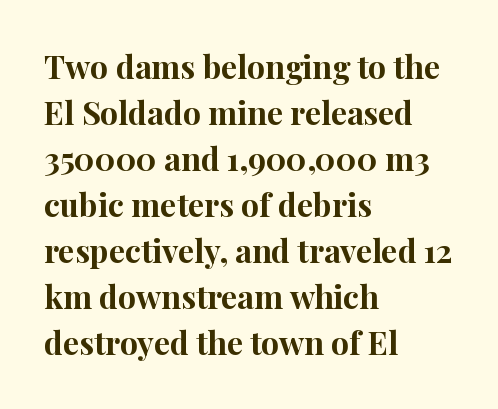
This is roman type, the default non-slanted kind. Alignment: flush left. One glance says typical: line gaps are just what's usual. A typesetter would call this proportional, since set widths differ per character. The string is rendered with underlining switched off.
